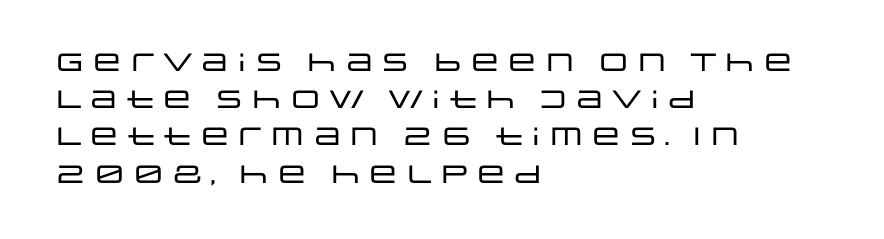
{"italic": "no", "underline": "no", "align": "left", "line_spacing": "normal", "line_spacing_ratio": 1.49, "letter_spacing": "normal", "letter_spacing_em": 0.0, "glyph_px": 25}
